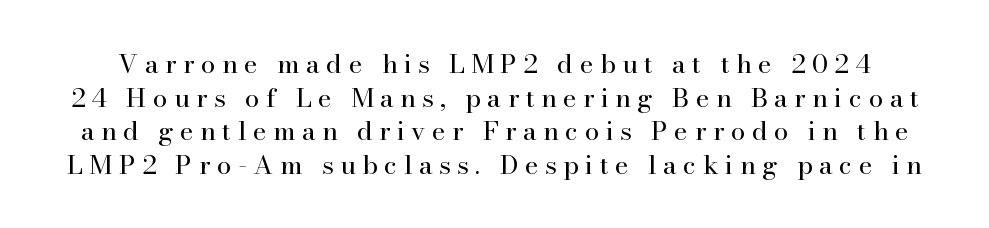
Bare-footed words on every line. Is this a heavy cut? Hardly; it is regular or lighter. Posture: straight, roman, zero tilt. Letter spacing: wide. Students, observe: this is what conventionally led text looks like.
